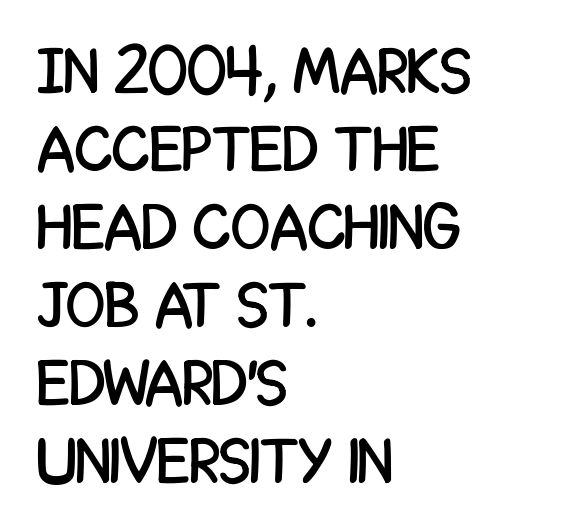
The image shows 64 px condensed sans-serif type, upright; set left-aligned, line spacing 1.22x, normal letter spacing, not underlined; low stroke contrast and a large x-height.
